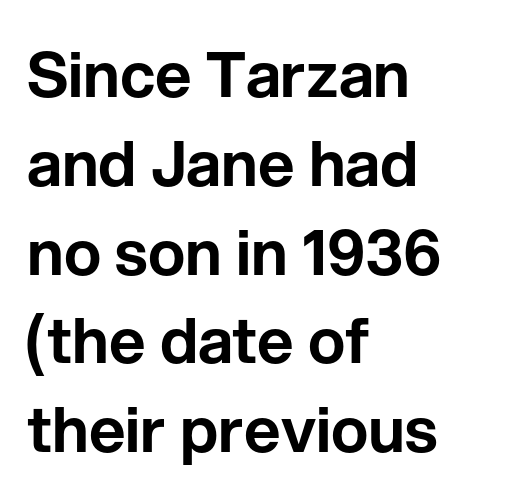
{"serif": "no", "italic": "no", "width": "normal", "stroke_contrast": "low", "x_height": "medium", "monospaced": "no", "underline": "no", "align": "left", "line_spacing": "normal", "line_spacing_ratio": 1.41, "letter_spacing": "normal", "letter_spacing_em": 0.0, "glyph_px": 63}
